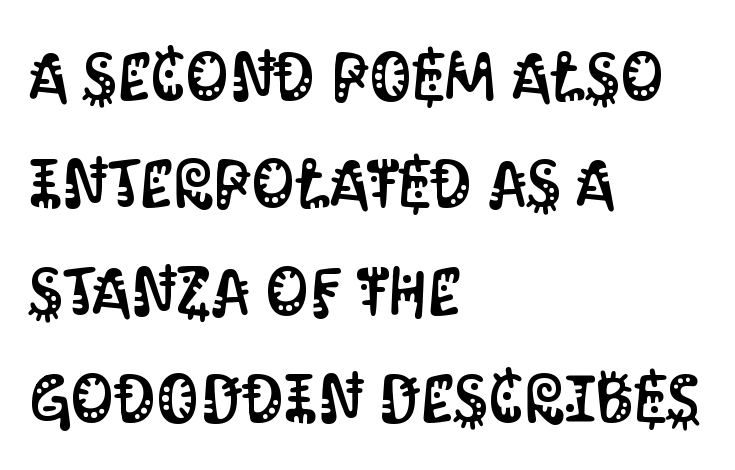
Q: Is the text italic (slanted)? A: No, it is upright.
Q: Is the typeface a serif or a sans-serif typeface? A: Sans-serif.
Q: Is the text underlined? A: No.
Q: How is the paragraph aligned? A: Left-aligned.
Q: Is the spacing between letters normal or unusually wide? A: Normal.
Q: Is the spacing between lines tight, normal or loose? A: Normal.
Q: Width (condensed, normal, or wide)? A: Condensed.
Q: Stroke contrast? A: Medium.
Q: x-height? A: Large.
Q: Monospaced? A: No.
